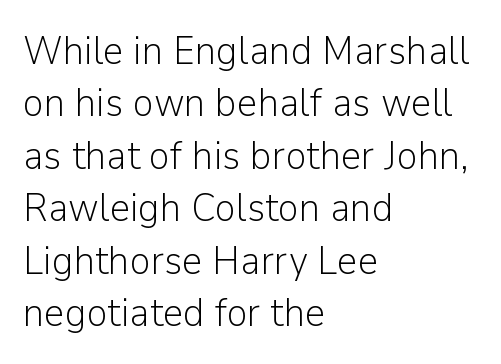
Q: Is the text bold? A: No.
Q: Is the text italic (slanted)? A: No, it is upright.
Q: Is the typeface a serif or a sans-serif typeface? A: Sans-serif.
Q: Is the text underlined? A: No.
Q: How is the paragraph aligned? A: Left-aligned.
Q: Is the spacing between letters normal or unusually wide? A: Normal.
Q: Is the spacing between lines tight, normal or loose? A: Normal.
Q: Width (condensed, normal, or wide)? A: Normal.
Q: Stroke contrast? A: Low.
Q: x-height? A: Medium.
Q: Monospaced? A: No.
